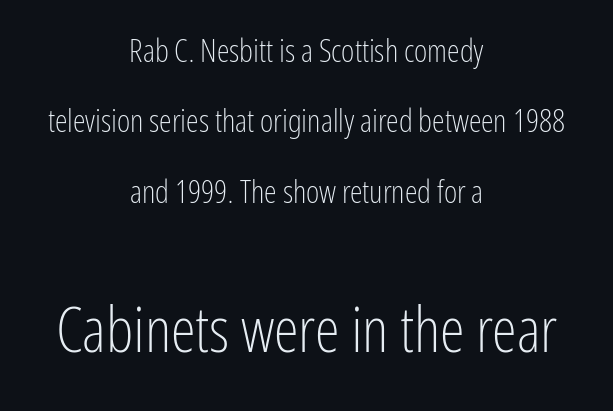
The image shows 63 px light, condensed sans-serif type, upright; set centered, loose line spacing (2.2x), normal letter spacing, not underlined; the second (bottom) block is 1.97x larger; low stroke contrast and a medium x-height.
